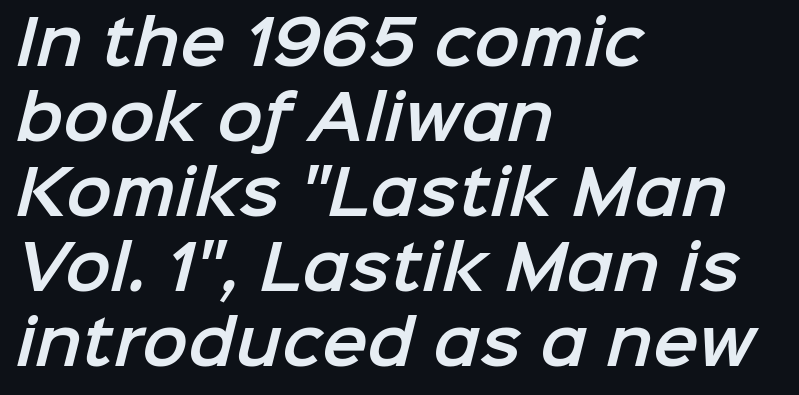
{"serif": "no", "width": "normal", "stroke_contrast": "low", "x_height": "medium", "monospaced": "no", "underline": "no", "align": "left", "line_spacing_ratio": 1.23, "letter_spacing": "normal", "letter_spacing_em": 0.0, "glyph_px": 61}
